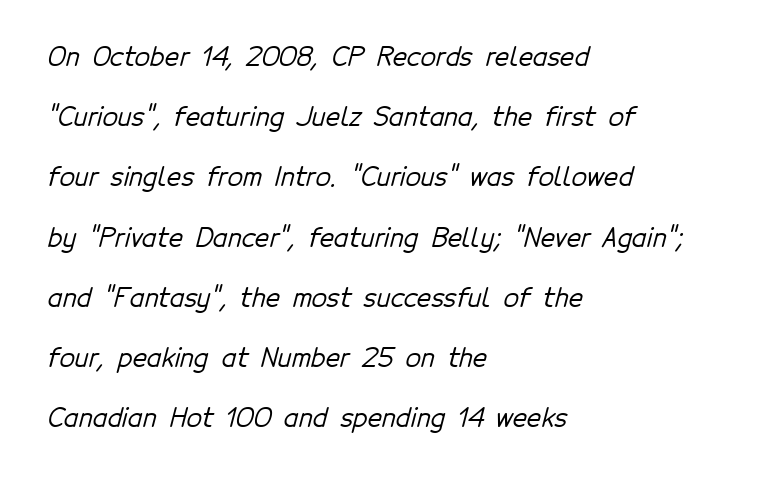
{"underline": "no", "align": "left", "line_spacing": "loose", "line_spacing_ratio": 2.41, "letter_spacing": "normal", "letter_spacing_em": 0.0, "glyph_px": 25}
